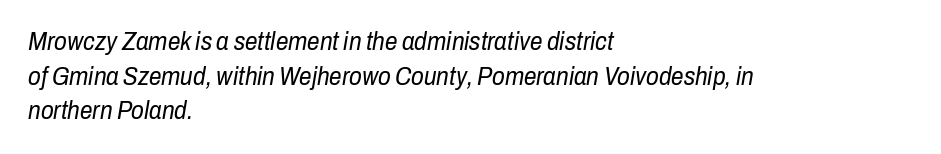
The image shows 25 px text type, italic (leaning right); set left-aligned, normal line spacing (1.39x), normal letter spacing, not underlined.
